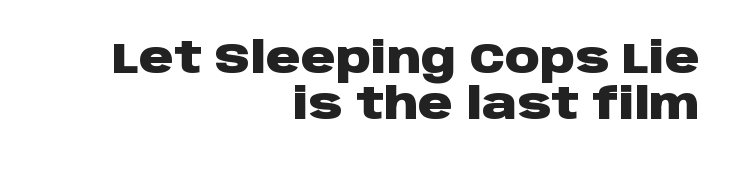
{"serif": "no", "italic": "no", "bold": "yes", "weight": "heavy", "width": "wide", "stroke_contrast": "low", "x_height": "large", "monospaced": "no", "underline": "no", "align": "right", "line_spacing": "tight", "line_spacing_ratio": 1.08, "letter_spacing": "normal", "letter_spacing_em": 0.0, "glyph_px": 43}
